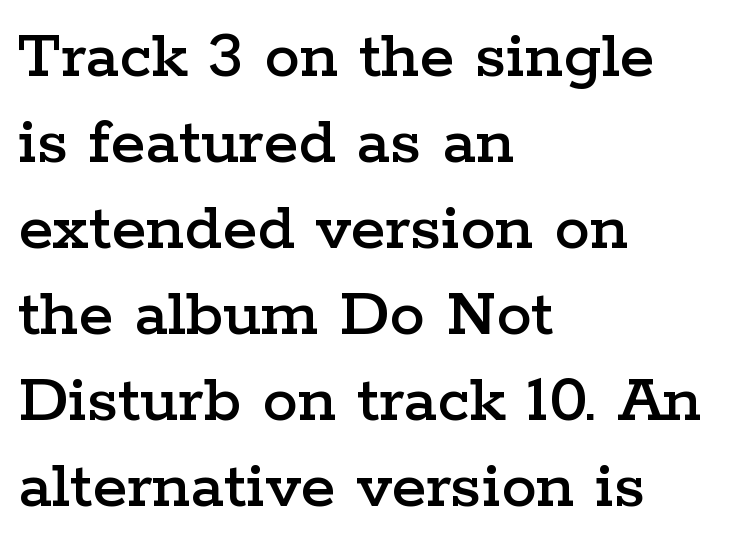
When letters stand straight like this, we call the style roman or upright. Tracking here is standard; glyphs follow each other at the usual distance. Note the varied advance widths — an 'i' is clearly narrower than an 'm'. Look at the bottom of the vertical strokes: they flare into serifs here. Reading down the block, your eye returns to a fixed left position each line. The strip under each line holds only bare page.
